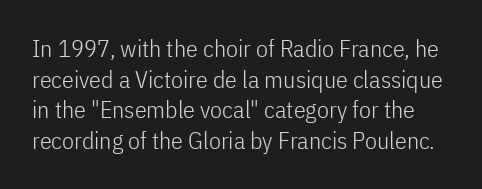
{"italic": "no", "bold": "no", "underline": "no", "line_spacing": "normal", "line_spacing_ratio": 1.28, "letter_spacing": "normal", "letter_spacing_em": 0.0, "glyph_px": 24}
